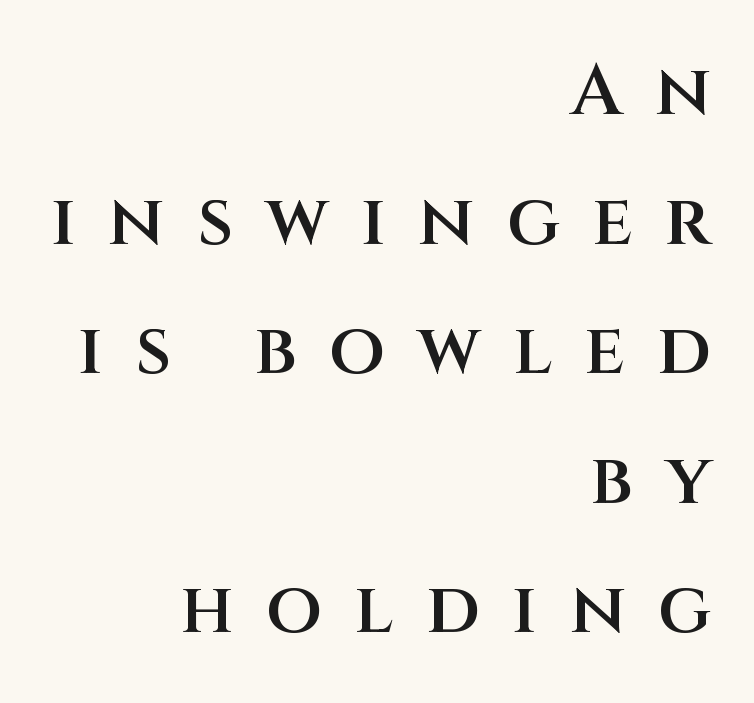
Varying glyph widths throughout — classic text-font behaviour. This sample uses an upright cut, with every glyph sitting square on the baseline. Only glyphs here, with clear space below each row. Inter-character spacing is expanded well beyond the font's built-in metrics. The characters display no serif detailing; their extremities are plain. Typesetter's note: demi weight, one step under bold.
